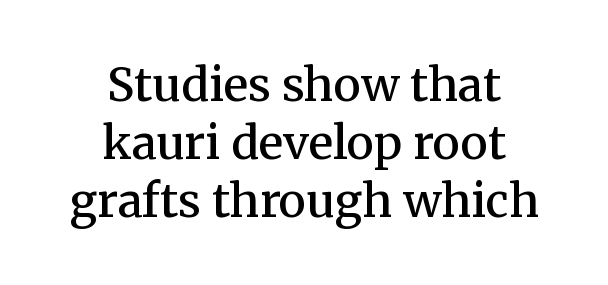
{"serif": "yes", "italic": "no", "bold": "semi", "weight": "semibold", "width": "normal", "stroke_contrast": "medium", "x_height": "medium", "monospaced": "no", "underline": "no", "align": "center", "line_spacing": "normal", "line_spacing_ratio": 1.26, "letter_spacing": "normal", "letter_spacing_em": 0.0, "glyph_px": 46}
